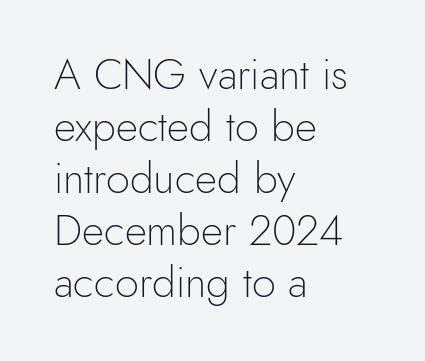
Q: Is the text bold? A: No.
Q: Is the text italic (slanted)? A: No, it is upright.
Q: Is the typeface a serif or a sans-serif typeface? A: Sans-serif.
Q: Is the text underlined? A: No.
Q: How is the paragraph aligned? A: Left-aligned.
Q: Is the spacing between letters normal or unusually wide? A: Normal.
Q: Width (condensed, normal, or wide)? A: Normal.
Q: x-height? A: Small.
Q: Monospaced? A: No.
